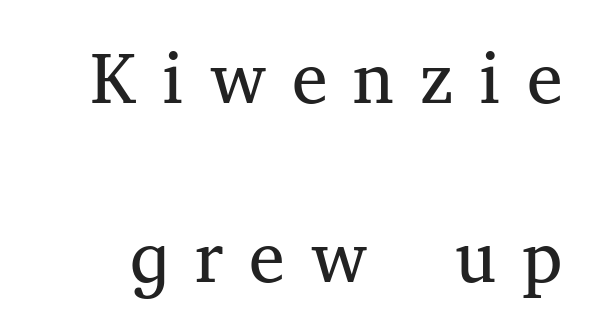
Just letters on the line, the space beneath them empty. The font's upright variant was chosen for this text. Widely set lines give the paragraph a tall, airy silhouette. Is the type heavy? It reads as light-to-regular instead. Font category for this specimen: serif.
